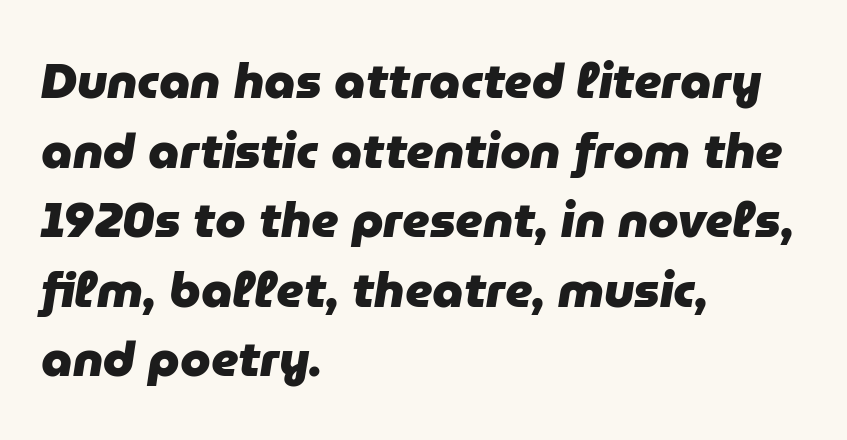
Q: Is the text bold? A: Yes.
Q: Is the text italic (slanted)? A: Yes, it leans right by about 9 degrees.
Q: Is the text underlined? A: No.
Q: How is the paragraph aligned? A: Left-aligned.
Q: Is the spacing between letters normal or unusually wide? A: Normal.
Q: Is the spacing between lines tight, normal or loose? A: Normal.
Q: Width (condensed, normal, or wide)? A: Normal.
Q: Stroke contrast? A: Low.
Q: x-height? A: Medium.
Q: Monospaced? A: No.
